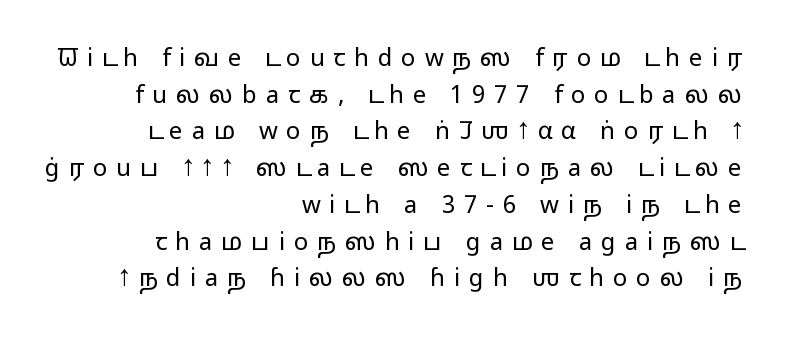
Q: Is the text bold? A: No.
Q: Is the text italic (slanted)? A: No, it is upright.
Q: Is the text underlined? A: No.
Q: How is the paragraph aligned? A: Right-aligned.
Q: Is the spacing between letters normal or unusually wide? A: Unusually wide.
Q: Is the spacing between lines tight, normal or loose? A: Normal.
